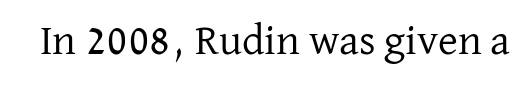
The image shows 43 px regular-weight serif type, upright; set normal letter spacing, not underlined; low stroke contrast and a medium x-height.
